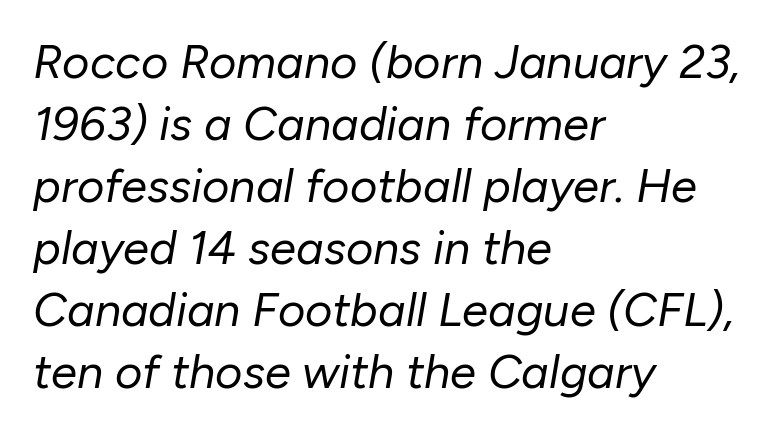
Weight: not bold — regular or lighter. Varying glyph widths throughout — classic text-font behaviour. Horizontal alignment here is leftward, the default for most running prose. The designer left line spacing at the default. Honestly, the letter spacing is just normal — you wouldn't notice it. Emphasis-style slanted type is in use.
